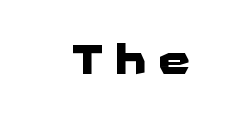
{"serif": "no", "italic": "no", "bold": "yes", "weight": "heavy", "width": "wide", "stroke_contrast": "low", "x_height": "medium", "monospaced": "no", "underline": "no", "letter_spacing": "wide", "letter_spacing_em": 0.31, "glyph_px": 40}
